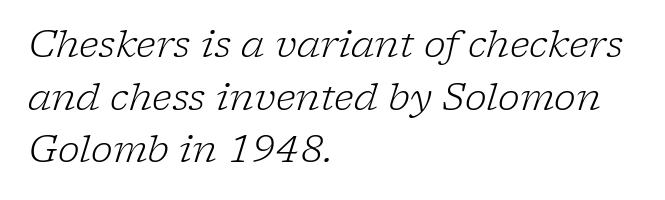
The image shows 37 px light serif type, italic (leaning right); set left-aligned, normal line spacing (1.42x), normal letter spacing, not underlined; low stroke contrast and a medium x-height.
